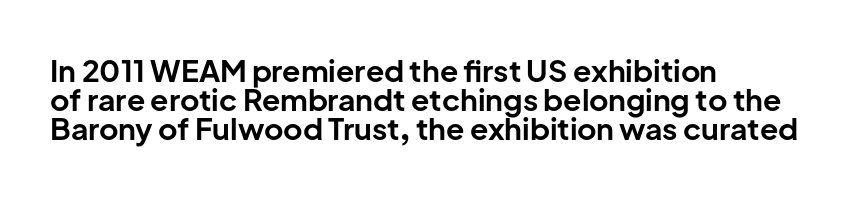
Q: Is the text bold? A: Yes.
Q: Is the text italic (slanted)? A: No, it is upright.
Q: Is the typeface a serif or a sans-serif typeface? A: Sans-serif.
Q: Is the text underlined? A: No.
Q: How is the paragraph aligned? A: Left-aligned.
Q: Is the spacing between letters normal or unusually wide? A: Normal.
Q: Is the spacing between lines tight, normal or loose? A: Tight.
Q: Width (condensed, normal, or wide)? A: Normal.
Q: Stroke contrast? A: Low.
Q: x-height? A: Medium.
Q: Monospaced? A: No.
